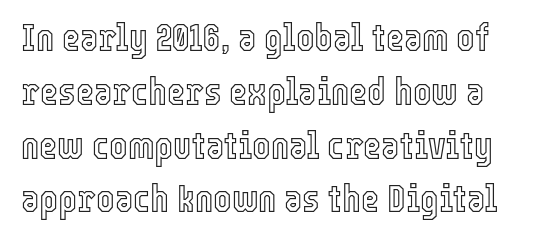
Q: Is the text italic (slanted)? A: No, it is upright.
Q: Is the text underlined? A: No.
Q: Is the spacing between letters normal or unusually wide? A: Normal.
Q: Is the spacing between lines tight, normal or loose? A: Normal.
Q: Width (condensed, normal, or wide)? A: Condensed.
Q: x-height? A: Medium.
Q: Monospaced? A: No.
